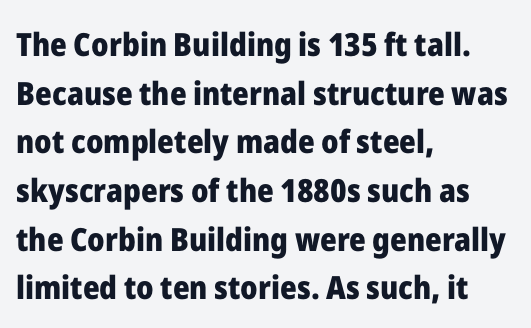
{"serif": "no", "italic": "no", "bold": "yes", "weight": "heavy", "width": "normal", "stroke_contrast": "low", "x_height": "medium", "monospaced": "no", "underline": "no", "align": "left", "line_spacing": "normal", "line_spacing_ratio": 1.52, "letter_spacing": "normal", "letter_spacing_em": 0.0, "glyph_px": 32}
